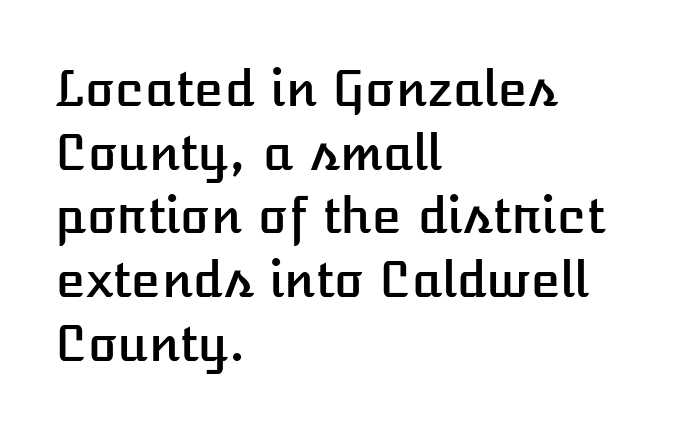
Q: Is the text italic (slanted)? A: No, it is upright.
Q: Is the text underlined? A: No.
Q: How is the paragraph aligned? A: Left-aligned.
Q: Is the spacing between letters normal or unusually wide? A: Normal.
Q: Is the spacing between lines tight, normal or loose? A: Normal.
Q: Width (condensed, normal, or wide)? A: Normal.
Q: Stroke contrast? A: Low.
Q: x-height? A: Medium.
Q: Monospaced? A: No.
